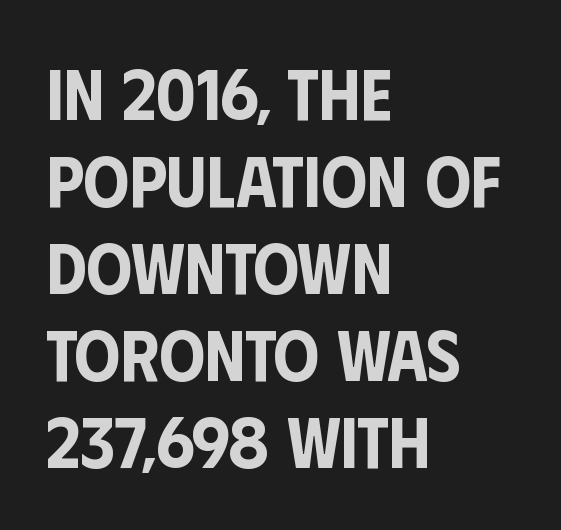
The image shows 72 px condensed sans-serif type, upright; set left-aligned, line spacing 1.21x, normal letter spacing, not underlined; low stroke contrast and a large x-height.
